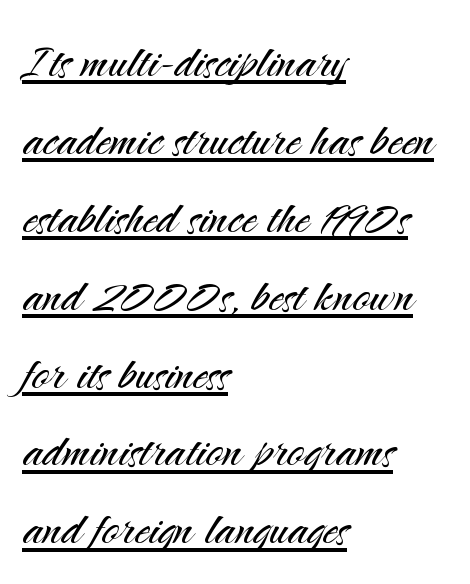
The image shows 59 px light sans-serif type; set left-aligned, normal line spacing (1.32x), normal letter spacing, underlined; medium stroke contrast and a small x-height.
